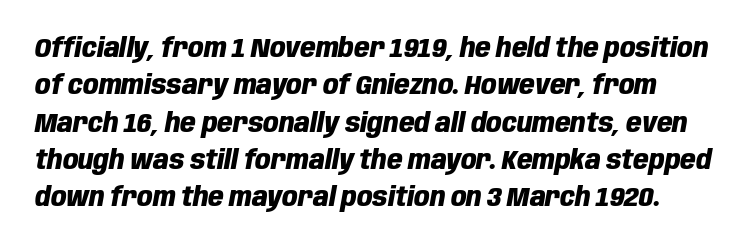
The image shows 27 px bold type, italic (leaning right); set normal line spacing (1.38x), normal letter spacing, not underlined.
